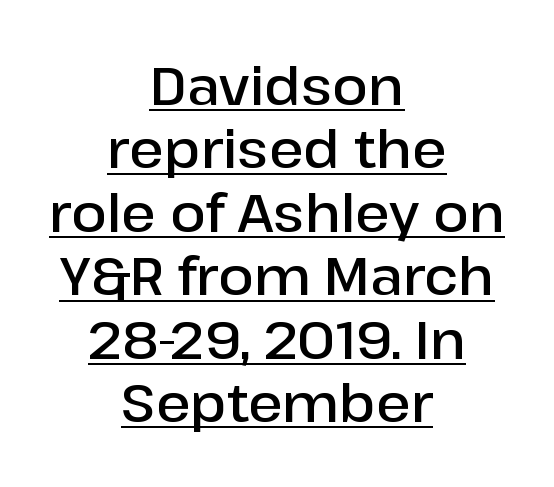
The face used here is a sans, in the tradition of grotesques and geometrics. Is the letter spacing exaggerated? No — it looks like the ordinary default. Where is the straight margin? There isn't one; the lines are centered. Posture: straight, roman, zero tilt.
